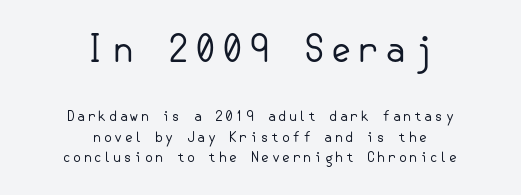
Q: Is the text bold? A: No.
Q: Is the text italic (slanted)? A: No, it is upright.
Q: Is the typeface a serif or a sans-serif typeface? A: Sans-serif.
Q: Is the text underlined? A: No.
Q: How is the paragraph aligned? A: Centered.
Q: Is the spacing between lines tight, normal or loose? A: Normal.
Q: Which block of text is set in a larger size, the first (top) or the second (bottom)? A: The first (top) one.
Q: Width (condensed, normal, or wide)? A: Normal.
Q: Stroke contrast? A: Low.
Q: x-height? A: Small.
